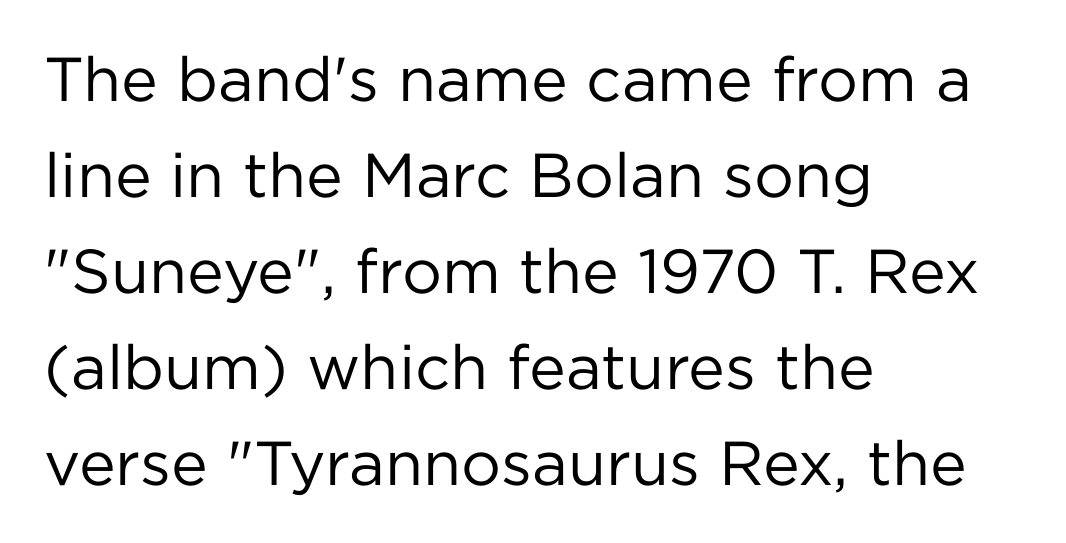
{"serif": "no", "italic": "no", "bold": "no", "weight": "regular", "width": "normal", "stroke_contrast": "low", "x_height": "medium", "monospaced": "no", "underline": "no", "align": "left", "line_spacing": "normal", "line_spacing_ratio": 1.55, "letter_spacing": "normal", "letter_spacing_em": 0.0, "glyph_px": 62}
